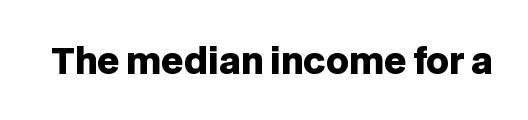
Q: Is the text bold? A: Yes.
Q: Is the text italic (slanted)? A: No, it is upright.
Q: Is the typeface a serif or a sans-serif typeface? A: Sans-serif.
Q: Is the text underlined? A: No.
Q: Is the spacing between letters normal or unusually wide? A: Normal.
Q: Width (condensed, normal, or wide)? A: Normal.
Q: Stroke contrast? A: Low.
Q: x-height? A: Large.
Q: Monospaced? A: No.
